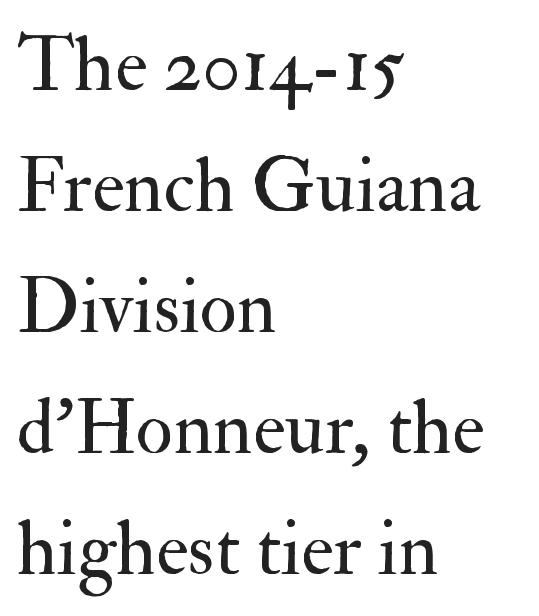
The image shows 77 px regular-weight serif type, upright; set left-aligned, normal line spacing (1.57x), normal letter spacing, not underlined; medium stroke contrast and a small x-height.
